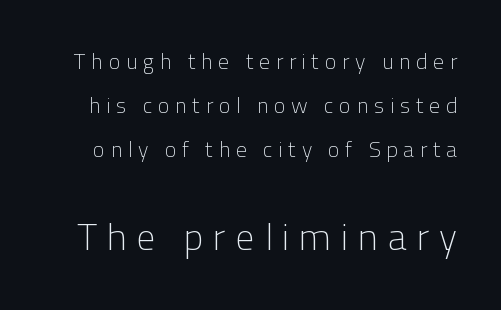
Q: Is the text bold? A: No.
Q: Is the text italic (slanted)? A: No, it is upright.
Q: Is the typeface a serif or a sans-serif typeface? A: Sans-serif.
Q: Is the text underlined? A: No.
Q: Is the spacing between letters normal or unusually wide? A: Unusually wide.
Q: Is the spacing between lines tight, normal or loose? A: Loose.
Q: Which block of text is set in a larger size, the first (top) or the second (bottom)? A: The second (bottom) one.
Q: Width (condensed, normal, or wide)? A: Normal.
Q: Stroke contrast? A: Low.
Q: x-height? A: Medium.
Q: Monospaced? A: No.
